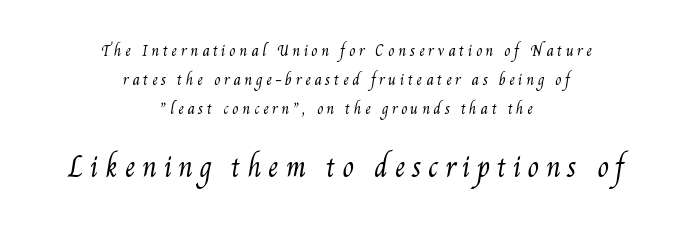
{"bold": "no", "underline": "no", "align": "center", "line_spacing": "loose", "line_spacing_ratio": 2.07, "letter_spacing": "wide", "letter_spacing_em": 0.26, "larger_block": "second", "size_ratio": 1.86, "glyph_px": 26}
